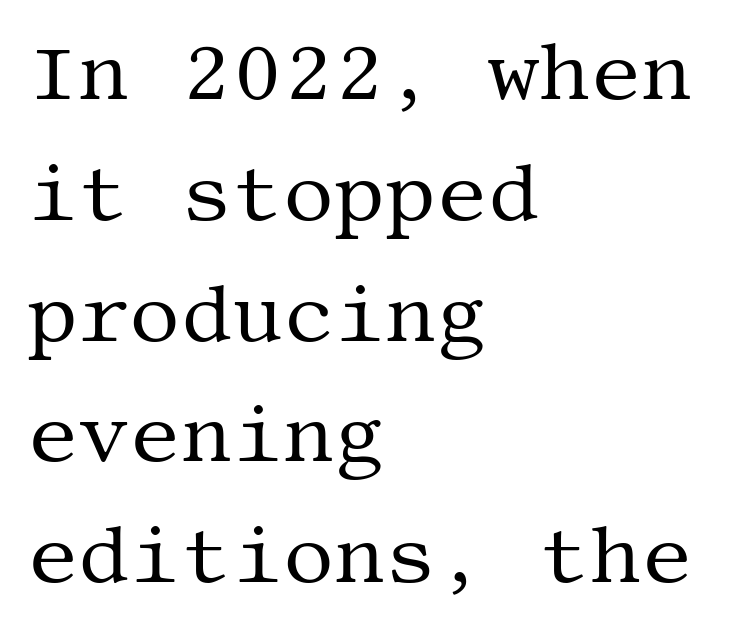
{"serif": "yes", "italic": "no", "bold": "no", "weight": "regular", "width": "normal", "stroke_contrast": "medium", "x_height": "large", "underline": "no", "align": "left", "line_spacing": "normal", "line_spacing_ratio": 1.51, "letter_spacing": "normal", "letter_spacing_em": 0.0, "glyph_px": 80}
